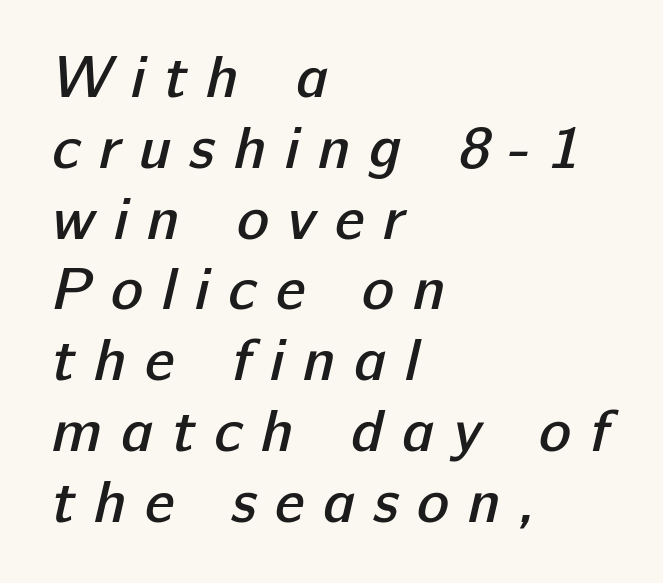
The image shows 60 px semibold sans-serif type; set left-aligned, line spacing 1.18x, unusually wide letter spacing (+0.31 em), not underlined; low stroke contrast and a medium x-height.
